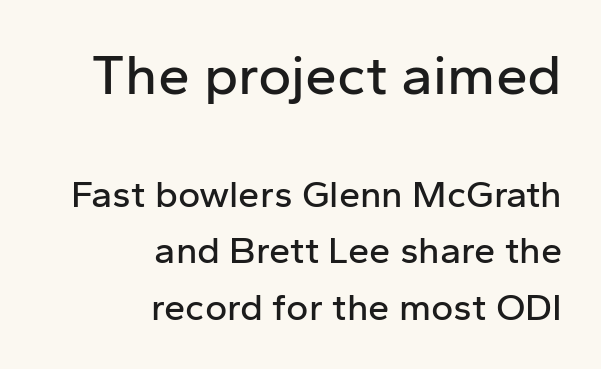
The image shows 57 px sans-serif type, upright; set right-aligned, normal line spacing (1.49x), normal letter spacing, not underlined; the first (top) block is 1.5x larger; low stroke contrast and a medium x-height.
